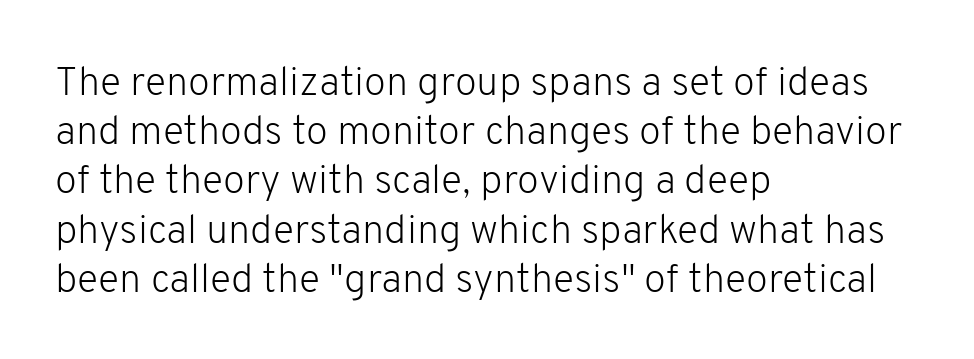
The image shows 40 px light sans-serif type, upright; set left-aligned, line spacing 1.23x, normal letter spacing, not underlined; low stroke contrast and a medium x-height.
